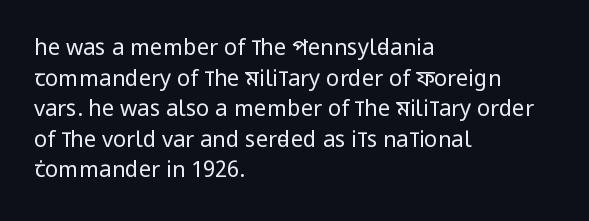
{"italic": "no", "bold": "no", "underline": "no", "align": "left", "line_spacing": "normal", "line_spacing_ratio": 1.39, "letter_spacing": "normal", "letter_spacing_em": 0.0, "glyph_px": 22}
